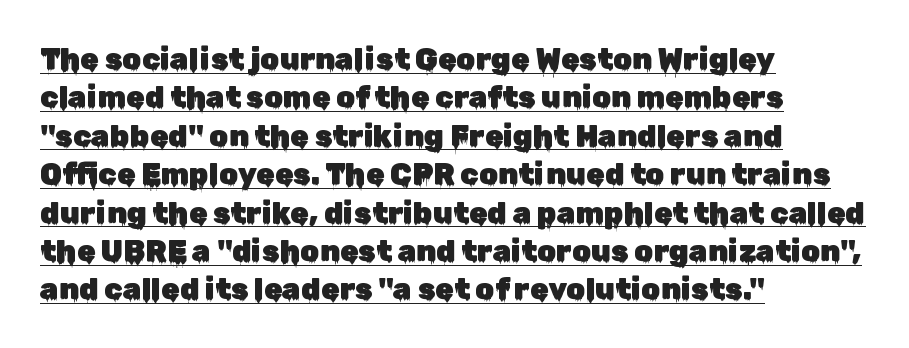
Q: Is the text italic (slanted)? A: No, it is upright.
Q: Is the typeface a serif or a sans-serif typeface? A: Sans-serif.
Q: Is the text underlined? A: Yes.
Q: How is the paragraph aligned? A: Left-aligned.
Q: Is the spacing between letters normal or unusually wide? A: Normal.
Q: Is the spacing between lines tight, normal or loose? A: Normal.
Q: Width (condensed, normal, or wide)? A: Normal.
Q: Stroke contrast? A: Low.
Q: x-height? A: Medium.
Q: Monospaced? A: No.
